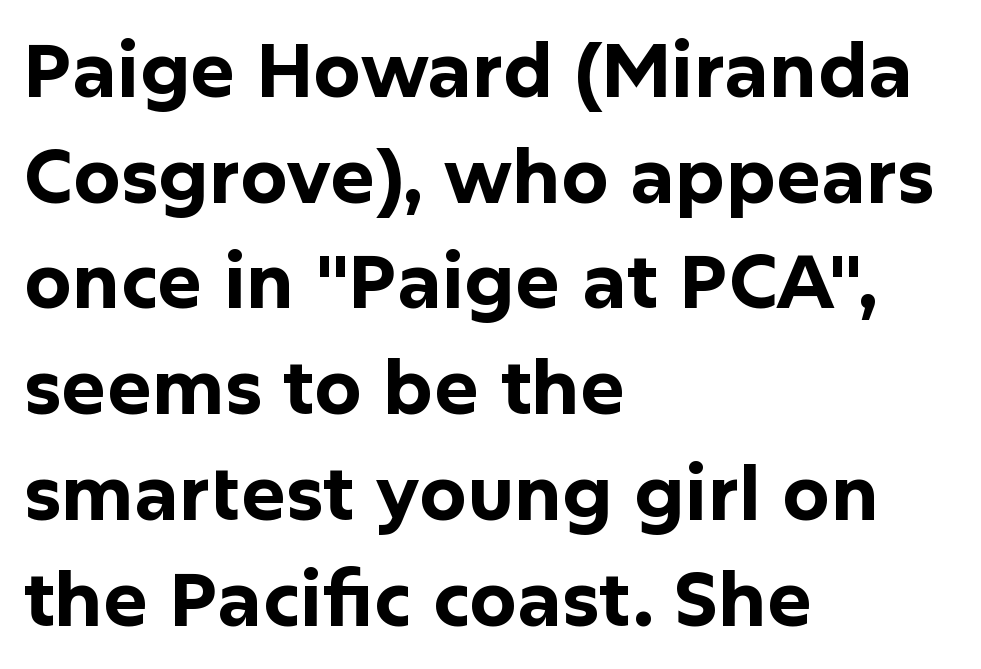
Descender tails drop into unmarked territory. Students, note that the glyphs here touch the page at normal intervals. Notice how thick the strokes are: this is what a full bold looks like. Notice how the stems are strictly vertical — no italics here. The rag falls on the right side of this text block.
